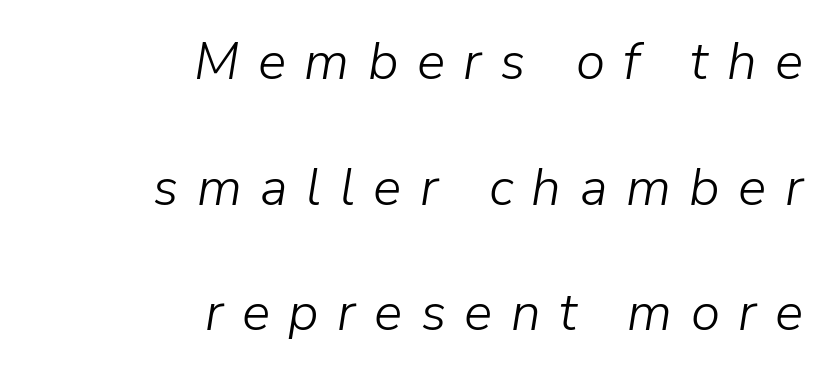
The image shows 53 px light type, italic (leaning right); set right-aligned, loose line spacing (2.37x), unusually wide letter spacing (+0.35 em), not underlined; low stroke contrast and a medium x-height.
